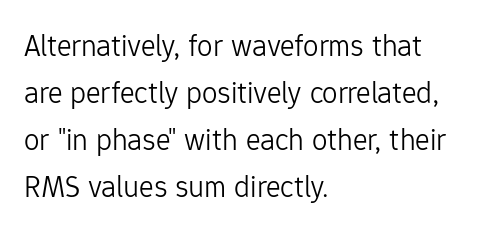
{"serif": "no", "italic": "no", "bold": "no", "weight": "light", "width": "normal", "stroke_contrast": "low", "x_height": "medium", "monospaced": "no", "underline": "no", "align": "left", "line_spacing": "normal", "line_spacing_ratio": 1.52, "letter_spacing": "normal", "letter_spacing_em": 0.0, "glyph_px": 31}
